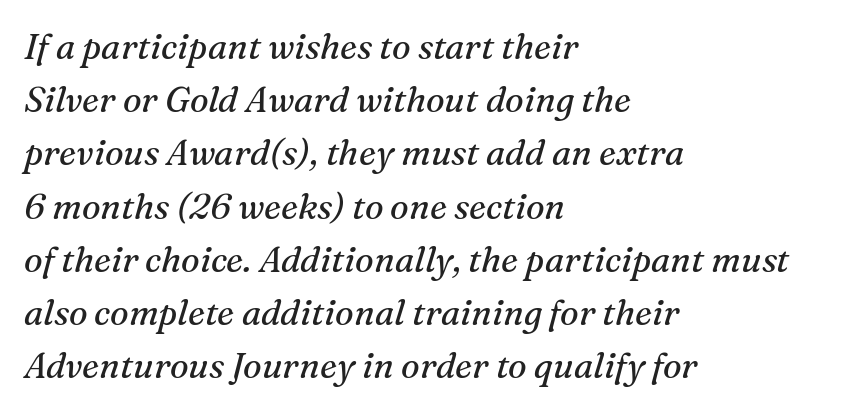
The font is comparable to plain body text, perhaps lighter. It's the slanting kind of type. Summary of vertical rhythm: regular, with standard interline spacing. Each line starts at the same left margin while the right side varies. Descenders are the only things crossing below the line.
